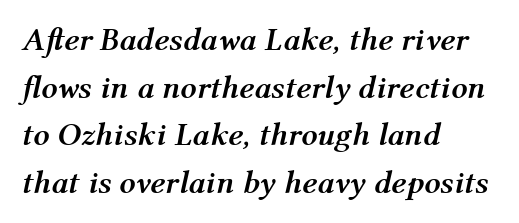
This sample is left-justified, so line endings fall wherever the words run out. The foot of each line stays bare and open. These lines keep a tight, regular rhythm from letter to letter. The passage shown is typed in a proportional face where columns would drift. The rendering uses a bold face; every stroke is thick and dark. The whole block is typeset with a tilt.
